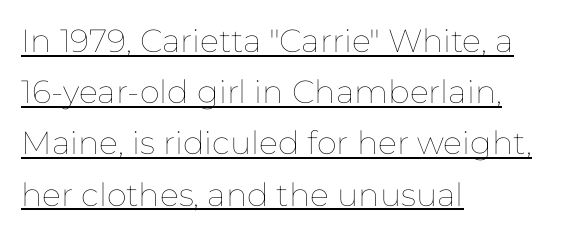
{"italic": "no", "bold": "no", "weight": "thin", "width": "normal", "stroke_contrast": "low", "x_height": "medium", "monospaced": "no", "underline": "yes", "align": "left", "line_spacing": "normal", "line_spacing_ratio": 1.6, "letter_spacing": "normal", "letter_spacing_em": 0.0, "glyph_px": 32}
